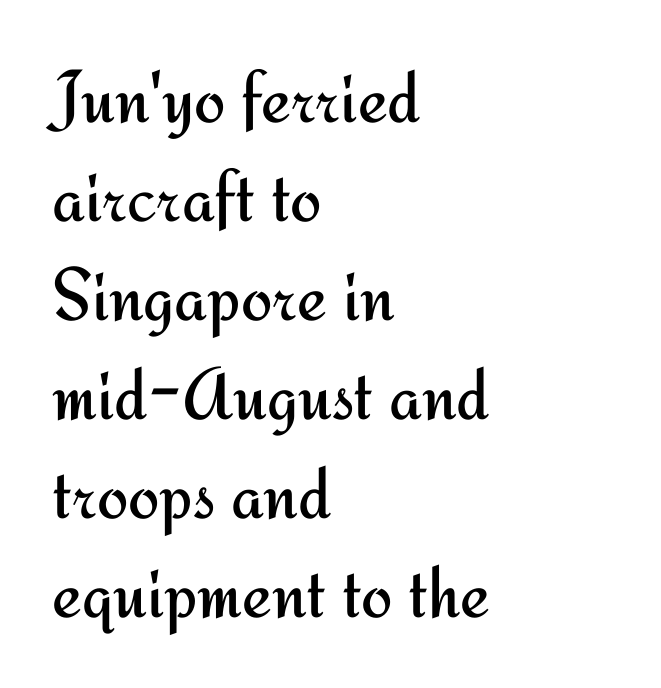
The image shows 75 px regular-weight sans-serif type, upright; set left-aligned, normal line spacing (1.32x), normal letter spacing, not underlined; medium stroke contrast and a small x-height.
